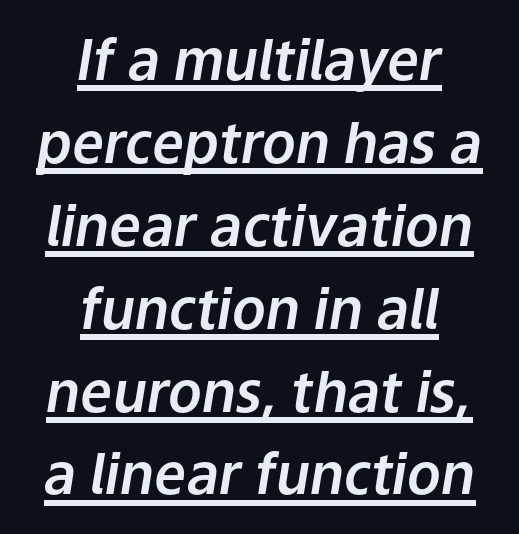
{"italic": "yes", "lean": "right", "slant_degrees": 9, "width": "normal", "stroke_contrast": "low", "x_height": "medium", "monospaced": "no", "underline": "yes", "align": "center", "line_spacing": "normal", "line_spacing_ratio": 1.48, "letter_spacing": "normal", "letter_spacing_em": 0.0, "glyph_px": 56}
